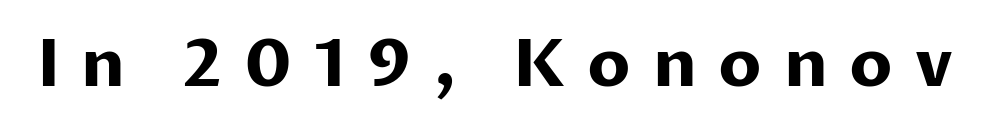
The image shows 67 px bold sans-serif type, upright; set unusually wide letter spacing (+0.32 em), not underlined; low stroke contrast and a medium x-height.
